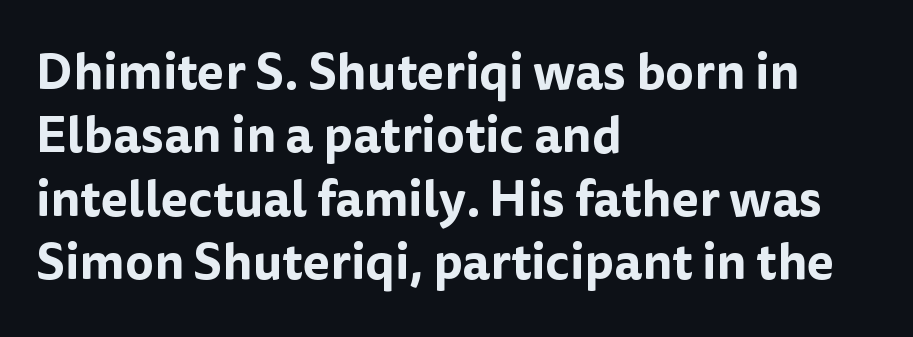
You can tell from the bare stems that sans-serif type was used. Tracking value appears to be zero — textbook default spacing. Think of a printed novel: that variable character pitch is what you see here. Just letters on the line, the space beneath them empty.
